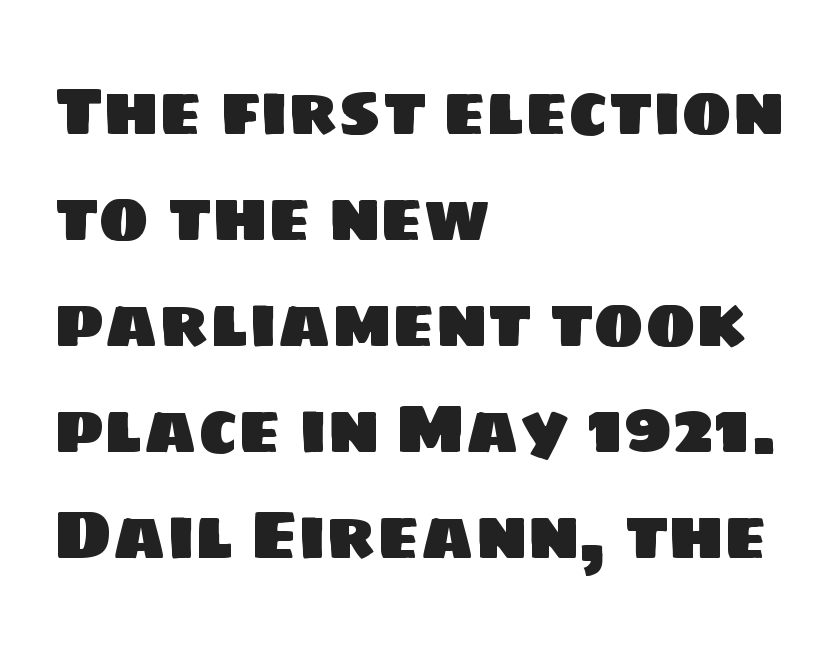
The font family rendered here belongs to the sans-serif group. The designer left line spacing at the default. The face used here is proportionally spaced, like ordinary book or web type. Casual observation: everything's shoved over to the left.
